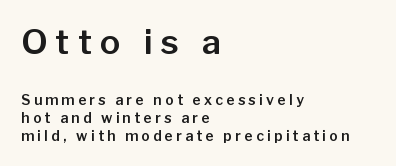
The image shows 34 px sans-serif type, upright; set left-aligned, normal line spacing (1.27x), unusually wide letter spacing (+0.24 em), not underlined; the first (top) block is 2.43x larger; low stroke contrast and a medium x-height.
